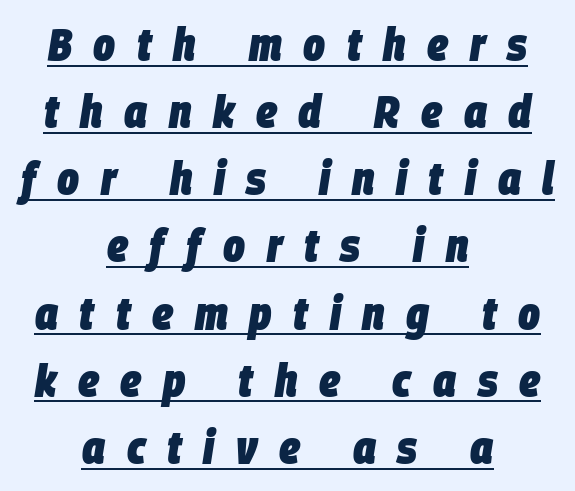
Note the varied advance widths — an 'i' is clearly narrower than an 'm'. The lines are quadded center. Characters are canted at an angle relative to the baseline's perpendicular. Summary of vertical rhythm: regular, with standard interline spacing.
